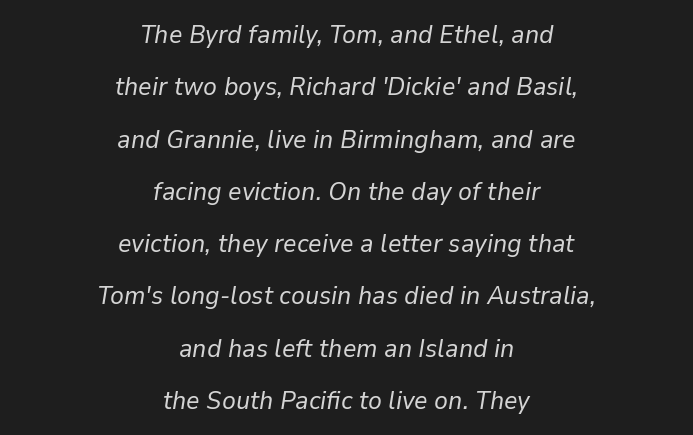
The image shows 26 px text type, italic (leaning right); set centered, loose line spacing (2.01x), normal letter spacing, not underlined.
